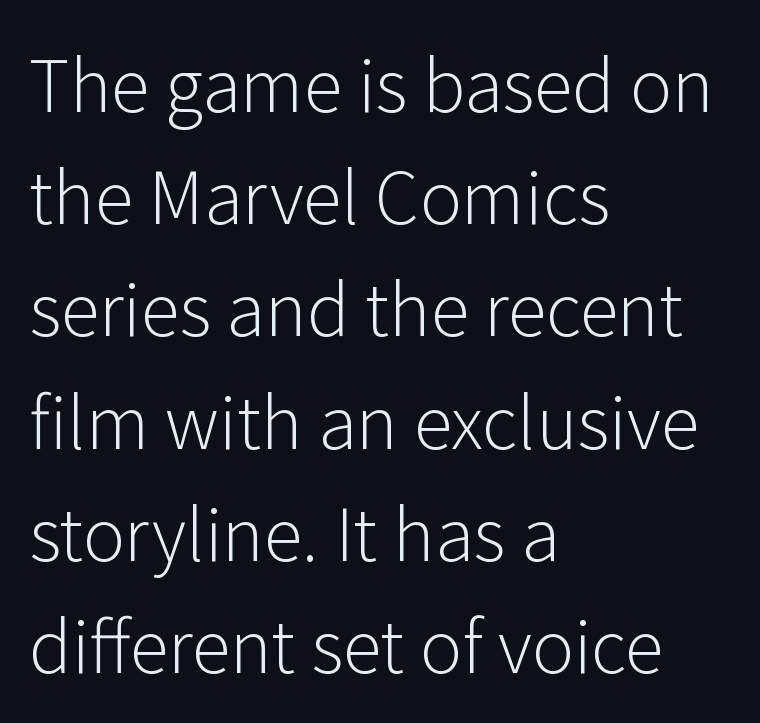
The image shows 71 px light sans-serif type, upright; set left-aligned, normal line spacing (1.58x), normal letter spacing, not underlined; low stroke contrast and a medium x-height.
